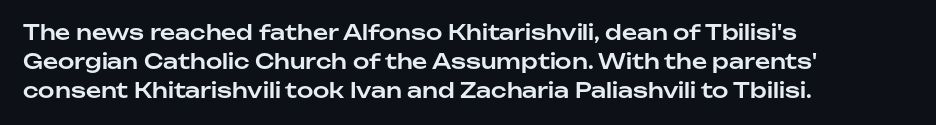
Does the leading feel generous? No, just average. Nobody touched the tracking dial on this one. This is the regular roman posture of the typeface. Visually the block forms a straight wall on the left and a jagged coastline on the right.
